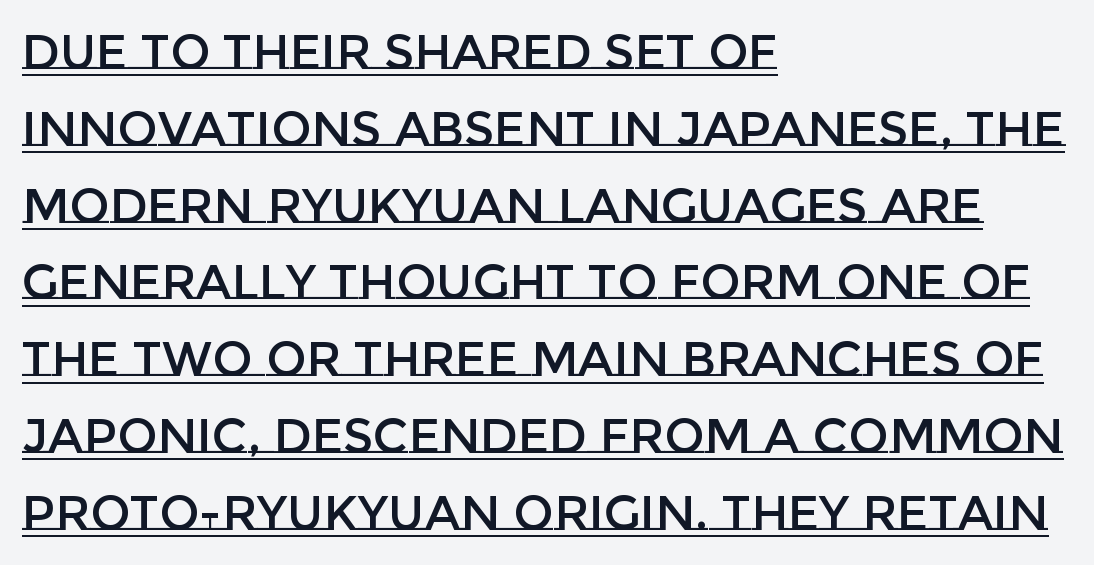
The image shows 48 px text type, upright; set left-aligned, normal line spacing (1.6x), normal letter spacing, underlined; low stroke contrast and a large x-height.
